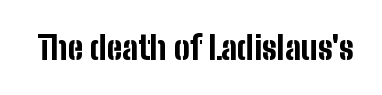
{"serif": "no", "italic": "no", "bold": "yes", "weight": "bold", "width": "condensed", "stroke_contrast": "low", "x_height": "medium", "monospaced": "no", "underline": "no", "letter_spacing": "normal", "letter_spacing_em": 0.0, "glyph_px": 32}
